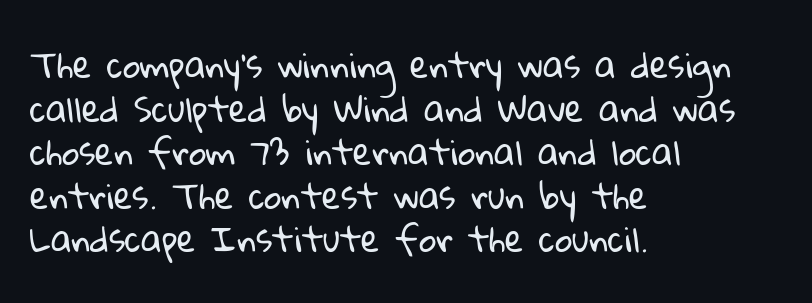
Q: Is the text bold? A: No.
Q: Is the typeface a serif or a sans-serif typeface? A: Sans-serif.
Q: Is the text underlined? A: No.
Q: How is the paragraph aligned? A: Left-aligned.
Q: Is the spacing between letters normal or unusually wide? A: Normal.
Q: Is the spacing between lines tight, normal or loose? A: Normal.
Q: Width (condensed, normal, or wide)? A: Normal.
Q: Stroke contrast? A: Low.
Q: x-height? A: Medium.
Q: Monospaced? A: No.
